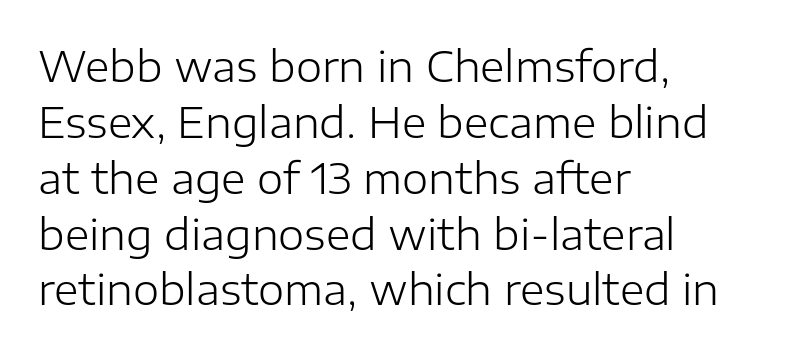
Q: Is the text bold? A: No.
Q: Is the text italic (slanted)? A: No, it is upright.
Q: Is the typeface a serif or a sans-serif typeface? A: Sans-serif.
Q: Is the text underlined? A: No.
Q: How is the paragraph aligned? A: Left-aligned.
Q: Is the spacing between letters normal or unusually wide? A: Normal.
Q: Is the spacing between lines tight, normal or loose? A: Normal.
Q: Width (condensed, normal, or wide)? A: Normal.
Q: Stroke contrast? A: Low.
Q: x-height? A: Medium.
Q: Monospaced? A: No.
